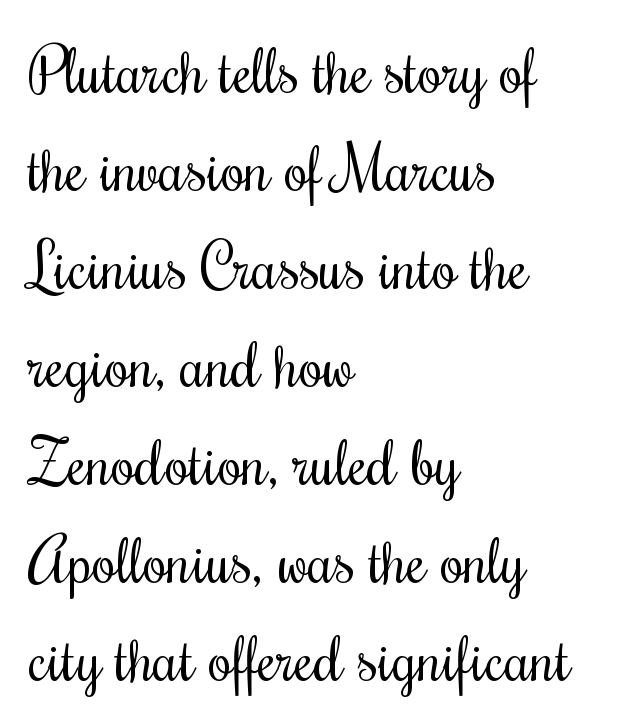
Q: Is the text bold? A: No.
Q: Is the text italic (slanted)? A: Yes.
Q: Is the text underlined? A: No.
Q: How is the paragraph aligned? A: Left-aligned.
Q: Is the spacing between letters normal or unusually wide? A: Normal.
Q: Is the spacing between lines tight, normal or loose? A: Normal.
Q: Width (condensed, normal, or wide)? A: Condensed.
Q: Stroke contrast? A: Medium.
Q: x-height? A: Small.
Q: Monospaced? A: No.
